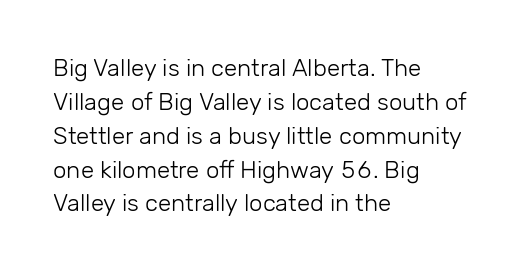
{"italic": "no", "bold": "no", "underline": "no", "align": "left", "line_spacing": "normal", "line_spacing_ratio": 1.41, "letter_spacing": "normal", "letter_spacing_em": 0.0, "glyph_px": 24}
